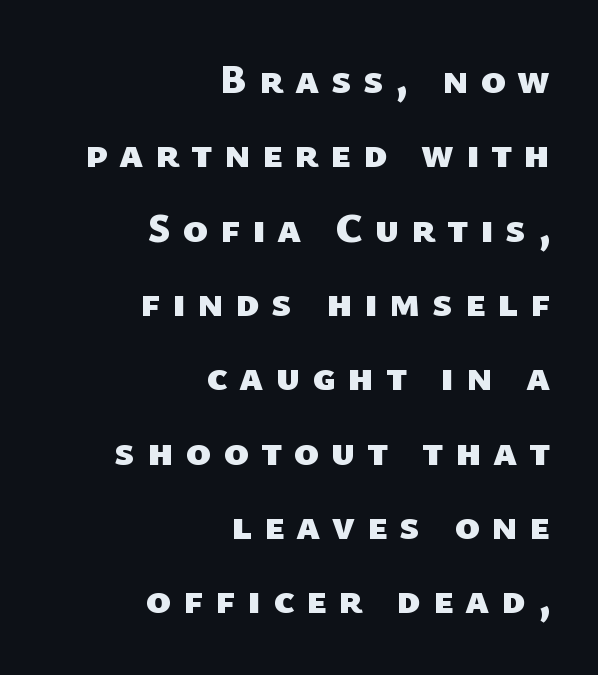
Q: Is the text bold? A: Yes.
Q: Is the typeface a serif or a sans-serif typeface? A: Sans-serif.
Q: Is the text underlined? A: No.
Q: How is the paragraph aligned? A: Right-aligned.
Q: Is the spacing between letters normal or unusually wide? A: Unusually wide.
Q: Width (condensed, normal, or wide)? A: Normal.
Q: Stroke contrast? A: Low.
Q: x-height? A: Medium.
Q: Monospaced? A: No.
